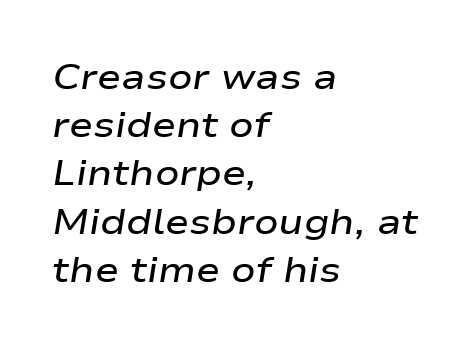
You could not count columns in this text — the font is proportionally spaced. This block has exactly the height ordinary leading produces. Each glyph is drawn with semibold strokes, heavier than normal yet not fully bold. Words appear dense and cohesive because spacing is normal. The passage shown leans; its letterforms are oblique. The foot of each line stays bare and open.
